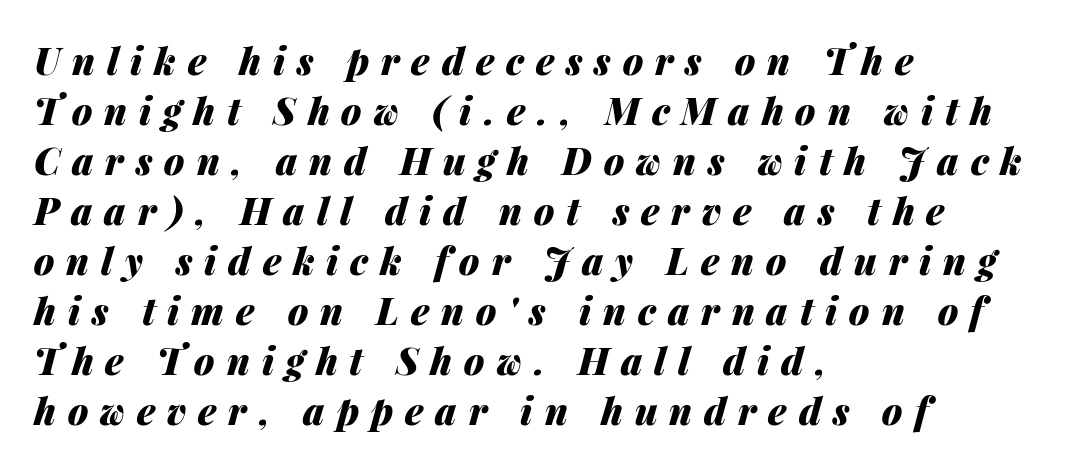
The image shows 37 px heavy type, italic (leaning right); set left-aligned, normal line spacing (1.35x), unusually wide letter spacing (+0.32 em), not underlined; medium stroke contrast and a medium x-height.
